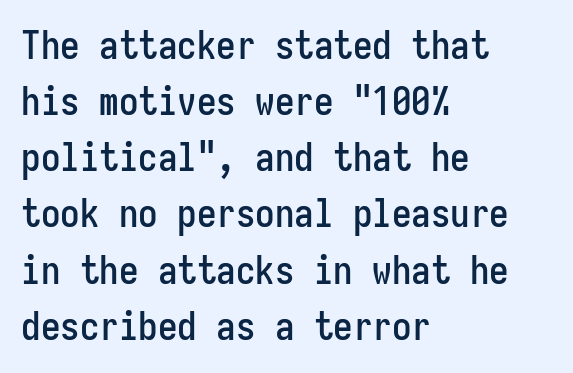
The letters march in equal steps, a hallmark of fixed-pitch type. Is the letter spacing exaggerated? No — it looks like the ordinary default. A classic flush-left, rag-right setting is used for this passage. Style check: upright.
